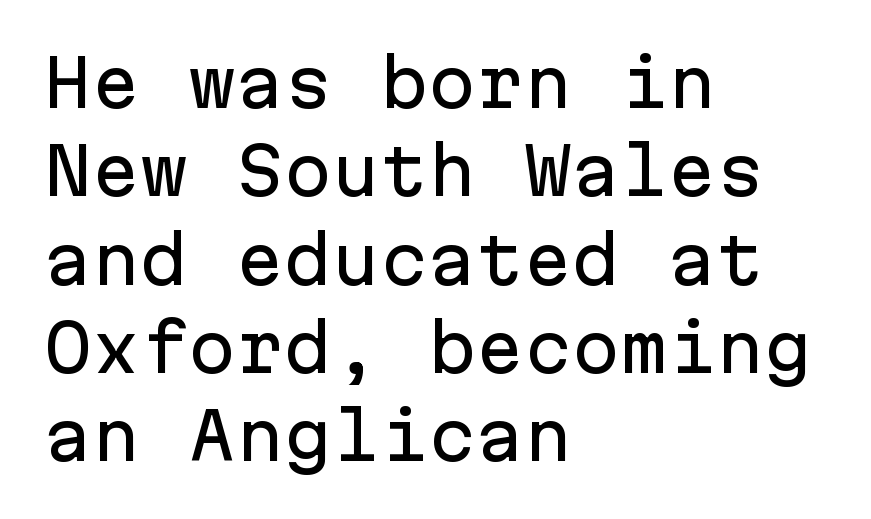
This rendering features lettering with no underline. Ascenders rise straight up at ninety degrees. The line-height multiplier appears to be the usual default. Tracking value appears to be zero — textbook default spacing.
